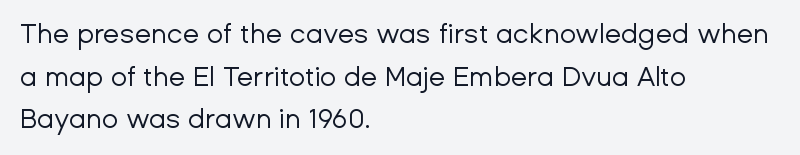
{"italic": "no", "bold": "no", "underline": "no", "align": "left", "line_spacing": "normal", "line_spacing_ratio": 1.58, "letter_spacing": "normal", "letter_spacing_em": 0.0, "glyph_px": 27}
